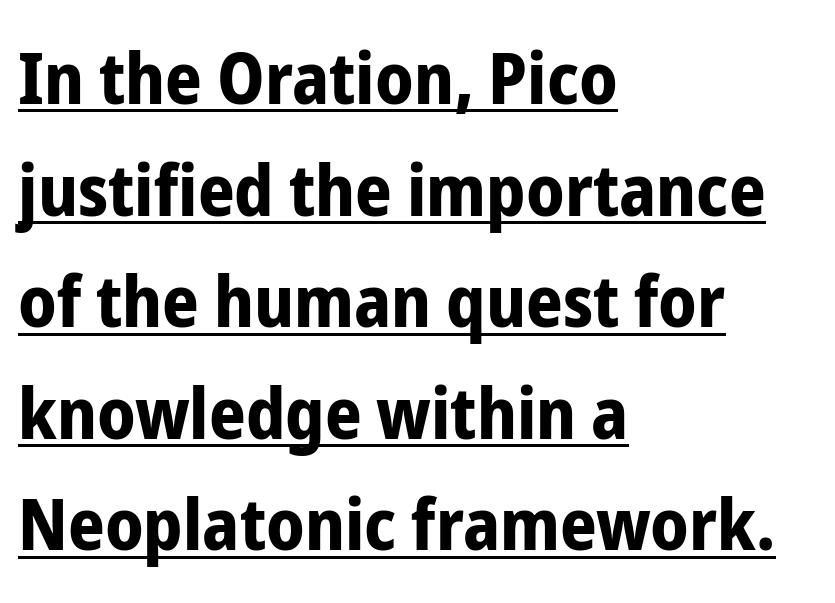
Q: Is the text bold? A: Yes.
Q: Is the text italic (slanted)? A: No, it is upright.
Q: Is the typeface a serif or a sans-serif typeface? A: Sans-serif.
Q: Is the text underlined? A: Yes.
Q: How is the paragraph aligned? A: Left-aligned.
Q: Is the spacing between letters normal or unusually wide? A: Normal.
Q: Is the spacing between lines tight, normal or loose? A: Normal.
Q: Width (condensed, normal, or wide)? A: Condensed.
Q: Stroke contrast? A: Low.
Q: x-height? A: Medium.
Q: Monospaced? A: No.
